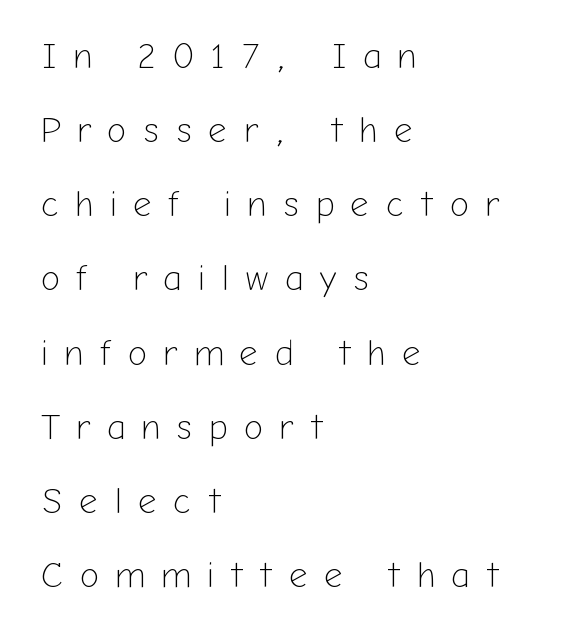
Tracking here is generous; glyphs stand well apart from one another. Compared with a centered layout, this one pins lines to the left instead. Just letters on the line, the space beneath them empty. Caption: face not bold, strokes unweighted. Varying glyph widths throughout — classic text-font behaviour.
